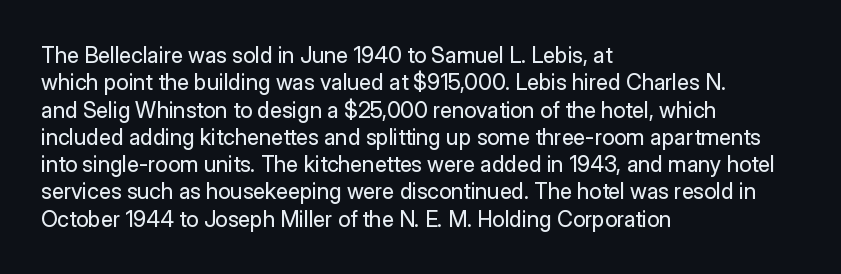
{"italic": "no", "bold": "no", "underline": "no", "align": "left", "line_spacing_ratio": 1.24, "letter_spacing": "normal", "letter_spacing_em": 0.0, "glyph_px": 22}
